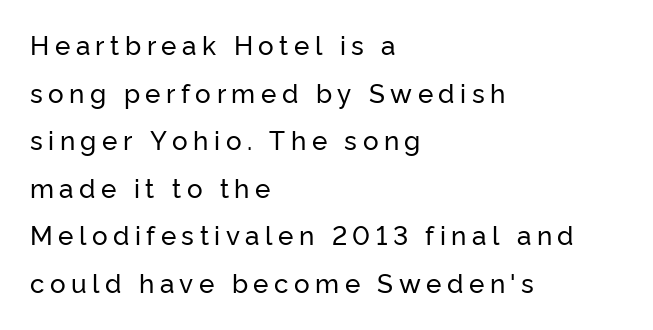
{"italic": "no", "underline": "no", "align": "left", "line_spacing_ratio": 1.83, "letter_spacing": "wide", "letter_spacing_em": 0.21, "glyph_px": 26}
